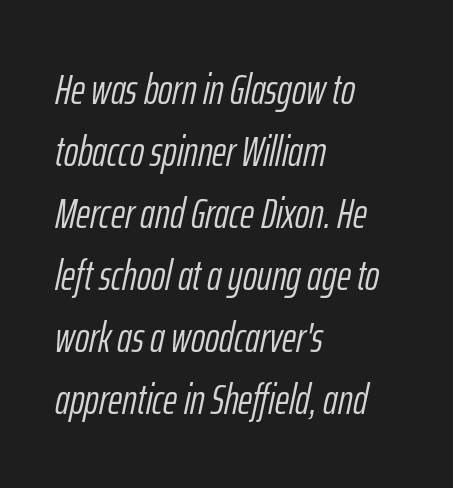
Q: Is the text bold? A: No.
Q: Is the text italic (slanted)? A: Yes, it leans right by about 12 degrees.
Q: Is the text underlined? A: No.
Q: How is the paragraph aligned? A: Left-aligned.
Q: Is the spacing between letters normal or unusually wide? A: Normal.
Q: Is the spacing between lines tight, normal or loose? A: Normal.
Q: Width (condensed, normal, or wide)? A: Condensed.
Q: Stroke contrast? A: Low.
Q: x-height? A: Medium.
Q: Monospaced? A: No.
